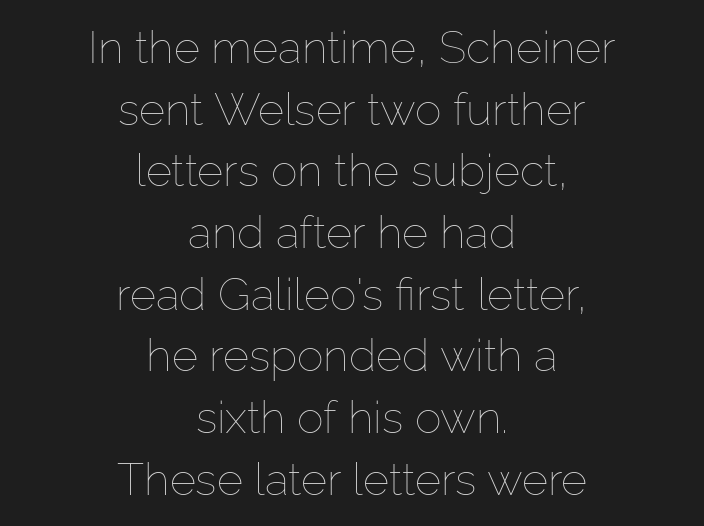
{"italic": "no", "bold": "no", "weight": "thin", "width": "normal", "stroke_contrast": "low", "x_height": "medium", "monospaced": "no", "underline": "no", "align": "center", "line_spacing": "normal", "line_spacing_ratio": 1.37, "letter_spacing": "normal", "letter_spacing_em": 0.0, "glyph_px": 45}
